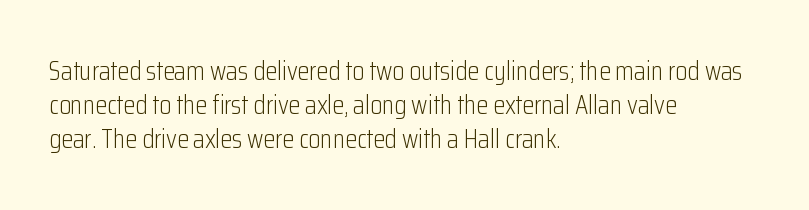
Vertically, the passage feels balanced, rows spaced as you'd expect. The strip under each line holds only bare page. Weight: in the light-to-regular range. Glyph-to-glyph distance matches everyday printed text.
